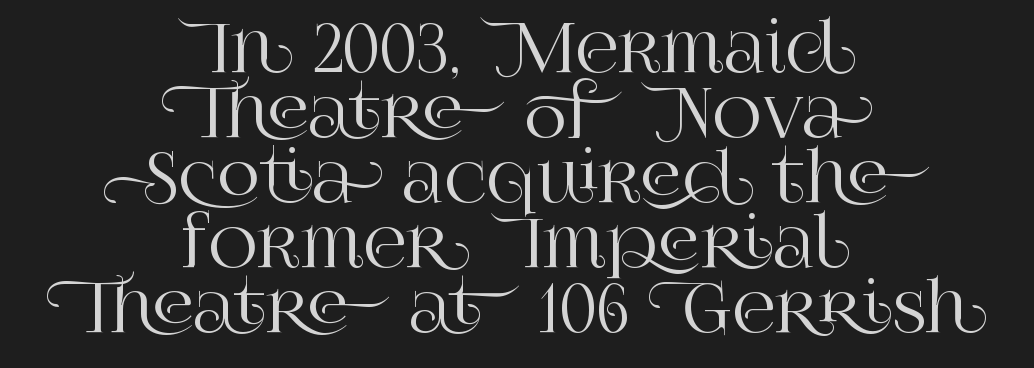
The image shows 67 px serif type, upright; set centered, tight line spacing (0.97x), normal letter spacing, not underlined; high stroke contrast and a large x-height.
